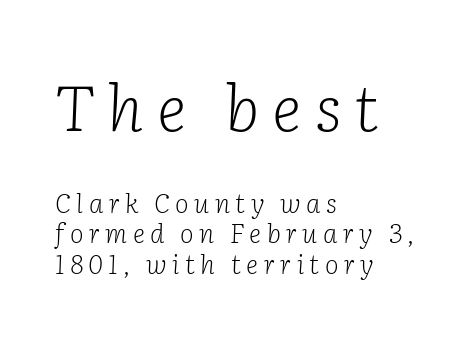
{"serif": "yes", "italic": "yes", "lean": "right", "slant_degrees": 2, "bold": "no", "weight": "light", "width": "normal", "stroke_contrast": "low", "x_height": "medium", "monospaced": "no", "underline": "no", "align": "left", "line_spacing_ratio": 1.18, "letter_spacing": "wide", "letter_spacing_em": 0.21, "larger_block": "first", "size_ratio": 2.46, "glyph_px": 64}
